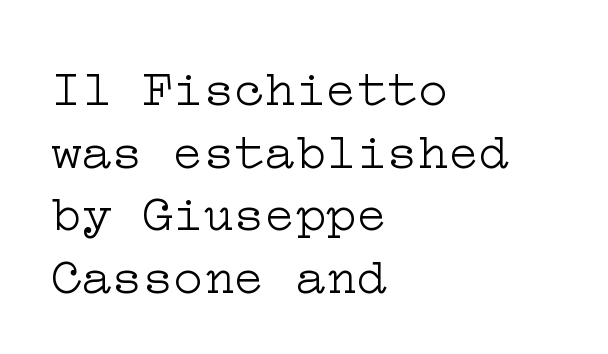
Q: Is the text bold? A: No.
Q: Is the text italic (slanted)? A: No, it is upright.
Q: Is the typeface a serif or a sans-serif typeface? A: Serif.
Q: Is the text underlined? A: No.
Q: How is the paragraph aligned? A: Left-aligned.
Q: Is the spacing between letters normal or unusually wide? A: Normal.
Q: Width (condensed, normal, or wide)? A: Wide.
Q: Stroke contrast? A: Low.
Q: x-height? A: Medium.
